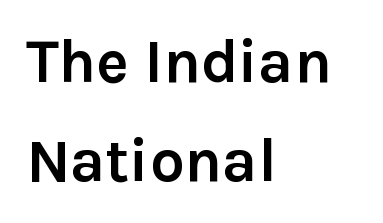
Q: Is the text bold? A: Yes.
Q: Is the text italic (slanted)? A: No, it is upright.
Q: Is the typeface a serif or a sans-serif typeface? A: Sans-serif.
Q: Is the text underlined? A: No.
Q: How is the paragraph aligned? A: Left-aligned.
Q: Is the spacing between letters normal or unusually wide? A: Normal.
Q: Is the spacing between lines tight, normal or loose? A: Normal.
Q: Width (condensed, normal, or wide)? A: Normal.
Q: Stroke contrast? A: Low.
Q: x-height? A: Medium.
Q: Monospaced? A: No.
